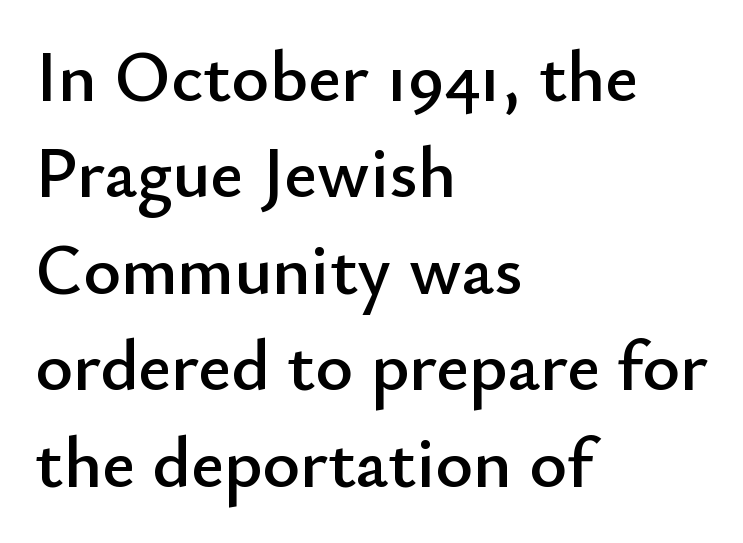
The image shows 72 px sans-serif type, upright; set left-aligned, normal line spacing (1.34x), normal letter spacing, not underlined; low stroke contrast and a small x-height.
